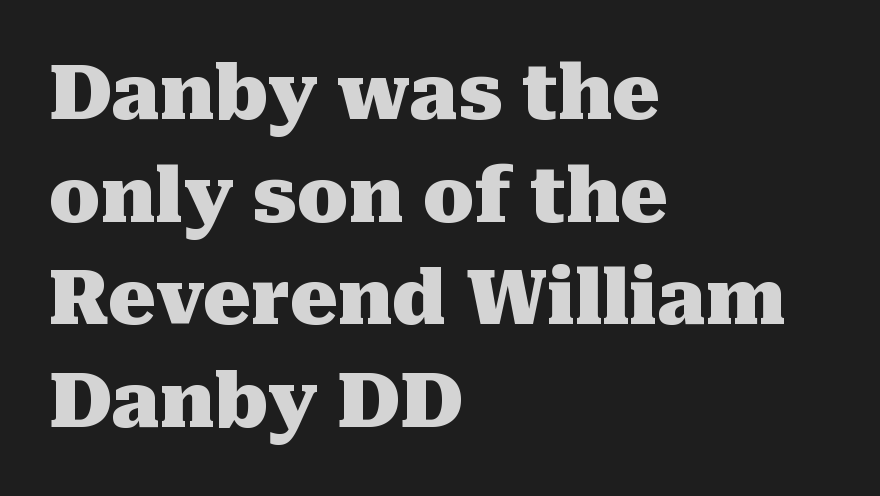
{"serif": "yes", "italic": "no", "bold": "yes", "weight": "heavy", "width": "normal", "stroke_contrast": "medium", "x_height": "medium", "monospaced": "no", "underline": "no", "align": "left", "line_spacing": "normal", "line_spacing_ratio": 1.37, "letter_spacing": "normal", "letter_spacing_em": 0.0, "glyph_px": 75}
